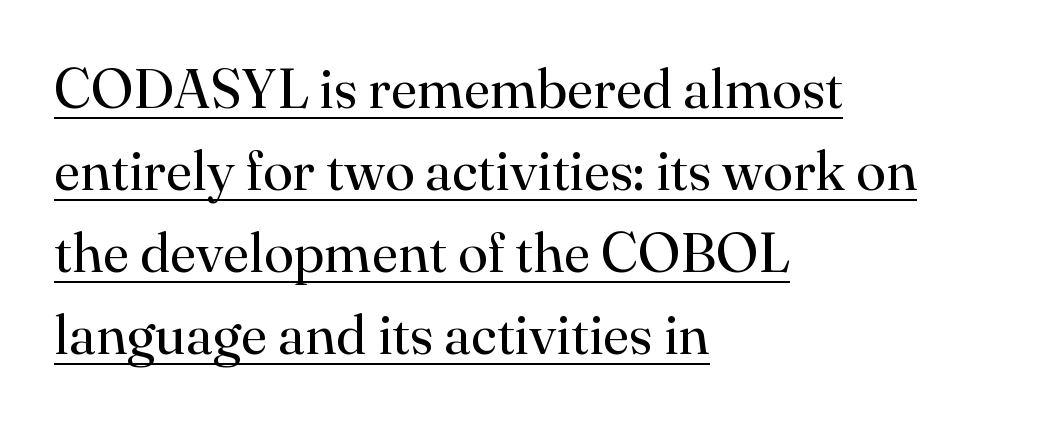
Is there any slant? The stems are plumb. Underlining? Definitely there. These lines are rendered in a variable-pitch font. Weight: in the light-to-regular range.
